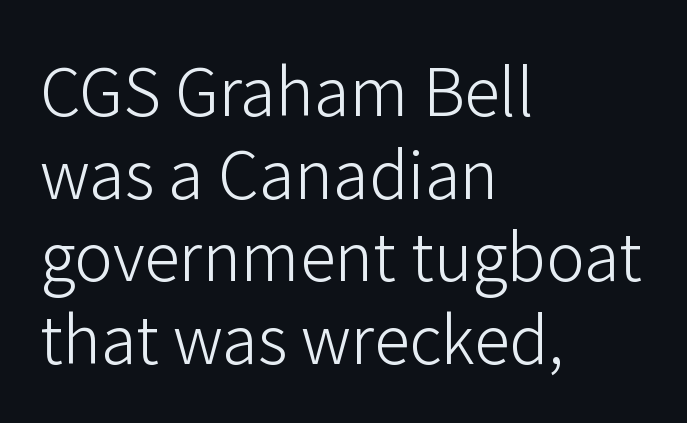
Q: Is the text bold? A: No.
Q: Is the text italic (slanted)? A: No, it is upright.
Q: Is the typeface a serif or a sans-serif typeface? A: Sans-serif.
Q: Is the text underlined? A: No.
Q: How is the paragraph aligned? A: Left-aligned.
Q: Is the spacing between letters normal or unusually wide? A: Normal.
Q: Is the spacing between lines tight, normal or loose? A: Normal.
Q: Width (condensed, normal, or wide)? A: Normal.
Q: Stroke contrast? A: Low.
Q: x-height? A: Medium.
Q: Monospaced? A: No.
